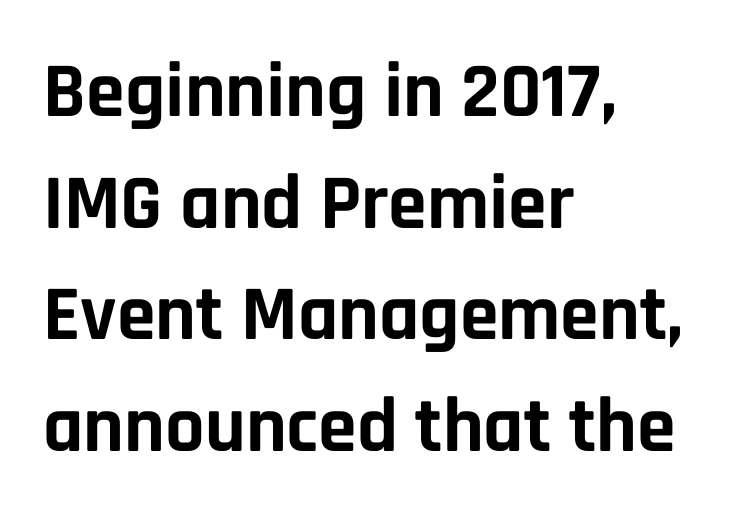
{"serif": "no", "italic": "no", "bold": "yes", "weight": "bold", "width": "normal", "stroke_contrast": "low", "x_height": "large", "monospaced": "no", "underline": "no", "align": "left", "line_spacing": "normal", "line_spacing_ratio": 1.43, "letter_spacing": "normal", "letter_spacing_em": 0.0, "glyph_px": 78}
